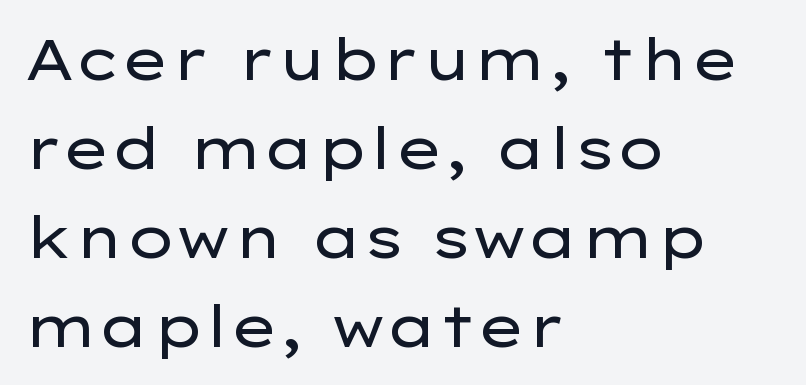
Q: Is the text bold? A: No.
Q: Is the text italic (slanted)? A: No, it is upright.
Q: Is the typeface a serif or a sans-serif typeface? A: Sans-serif.
Q: Is the text underlined? A: No.
Q: How is the paragraph aligned? A: Left-aligned.
Q: Is the spacing between letters normal or unusually wide? A: Normal.
Q: Is the spacing between lines tight, normal or loose? A: Normal.
Q: Width (condensed, normal, or wide)? A: Wide.
Q: Stroke contrast? A: Low.
Q: x-height? A: Medium.
Q: Monospaced? A: No.
